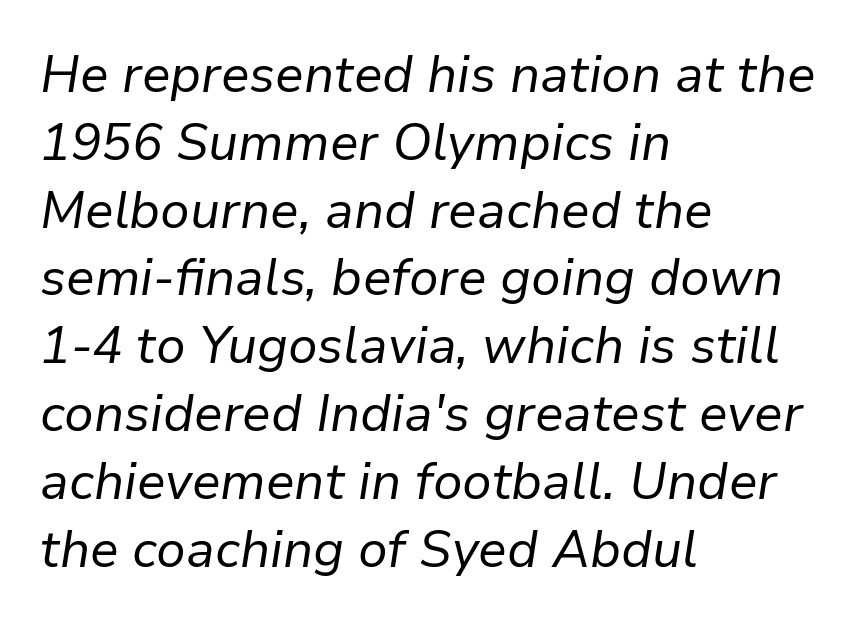
{"italic": "yes", "lean": "right", "slant_degrees": 9, "bold": "no", "weight": "regular", "width": "normal", "stroke_contrast": "low", "x_height": "medium", "monospaced": "no", "underline": "no", "align": "left", "line_spacing": "normal", "line_spacing_ratio": 1.33, "letter_spacing": "normal", "letter_spacing_em": 0.0, "glyph_px": 51}
